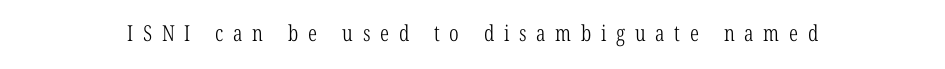
{"bold": "no", "underline": "no", "letter_spacing": "wide", "letter_spacing_em": 0.44, "glyph_px": 22}
